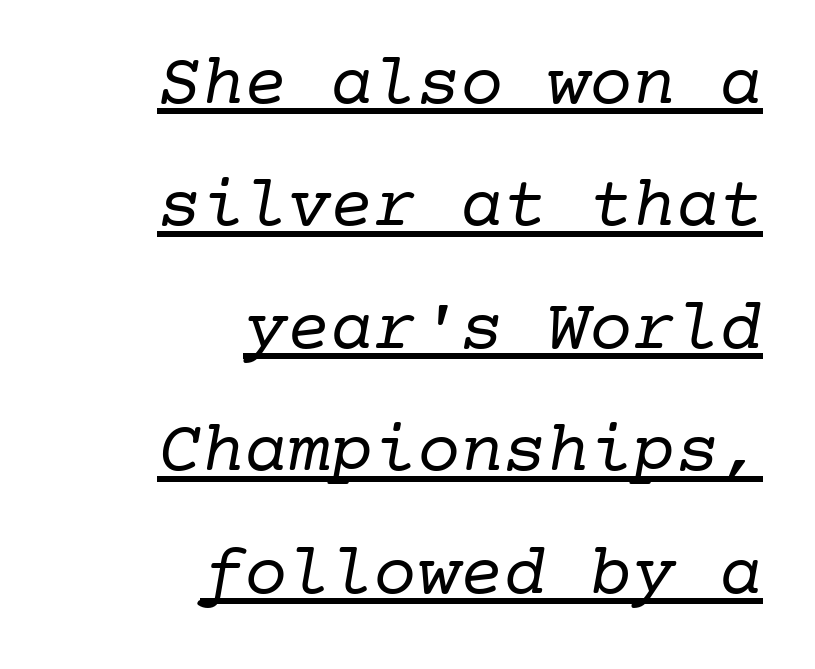
{"serif": "yes", "bold": "no", "weight": "regular", "width": "normal", "stroke_contrast": "low", "x_height": "medium", "monospaced": "yes", "underline": "yes", "align": "right", "line_spacing": "normal", "line_spacing_ratio": 1.7, "letter_spacing": "normal", "letter_spacing_em": 0.0, "glyph_px": 72}
